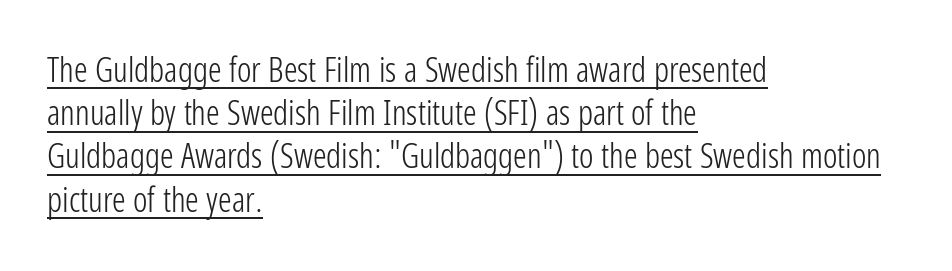
Q: Is the text bold? A: No.
Q: Is the text italic (slanted)? A: No, it is upright.
Q: Is the typeface a serif or a sans-serif typeface? A: Sans-serif.
Q: Is the text underlined? A: Yes.
Q: How is the paragraph aligned? A: Left-aligned.
Q: Is the spacing between letters normal or unusually wide? A: Normal.
Q: Is the spacing between lines tight, normal or loose? A: Normal.
Q: Width (condensed, normal, or wide)? A: Condensed.
Q: Stroke contrast? A: Low.
Q: x-height? A: Medium.
Q: Monospaced? A: No.
